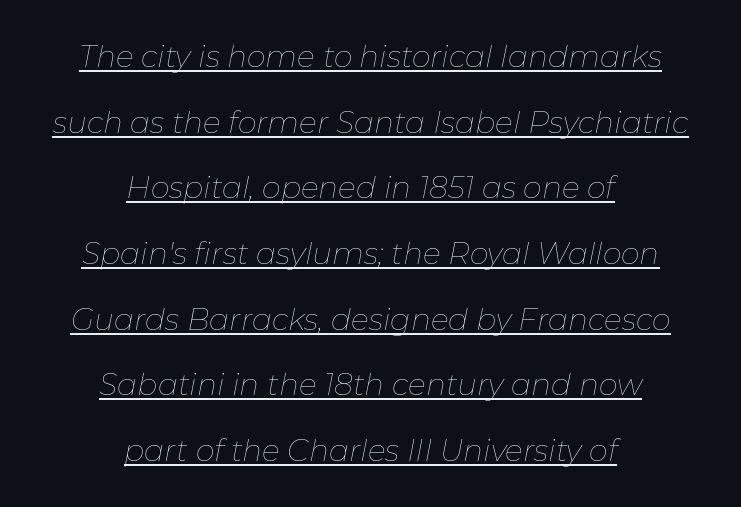
Q: Is the text bold? A: No.
Q: Is the text italic (slanted)? A: Yes, it leans right by about 11 degrees.
Q: Is the text underlined? A: Yes.
Q: How is the paragraph aligned? A: Centered.
Q: Is the spacing between letters normal or unusually wide? A: Normal.
Q: Is the spacing between lines tight, normal or loose? A: Loose.
Q: Width (condensed, normal, or wide)? A: Normal.
Q: Stroke contrast? A: Low.
Q: x-height? A: Medium.
Q: Monospaced? A: No.
